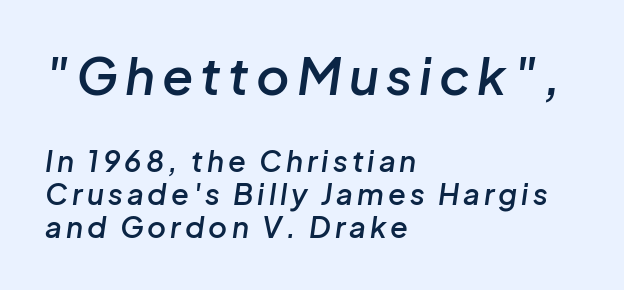
The image shows 51 px semibold type, italic (leaning right); set left-aligned, tight line spacing (1.13x), not underlined; the first (top) block is 1.76x larger; low stroke contrast and a medium x-height.
